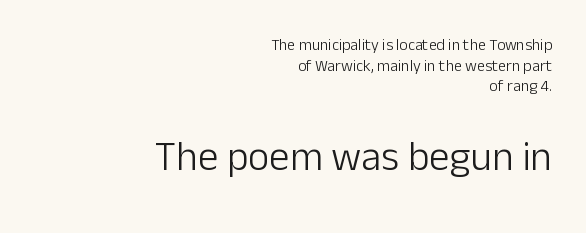
{"serif": "no", "italic": "no", "bold": "no", "weight": "light", "width": "normal", "stroke_contrast": "low", "x_height": "medium", "monospaced": "no", "underline": "no", "align": "right", "line_spacing": "normal", "line_spacing_ratio": 1.29, "letter_spacing": "normal", "letter_spacing_em": 0.0, "larger_block": "second", "size_ratio": 2.56, "glyph_px": 41}
